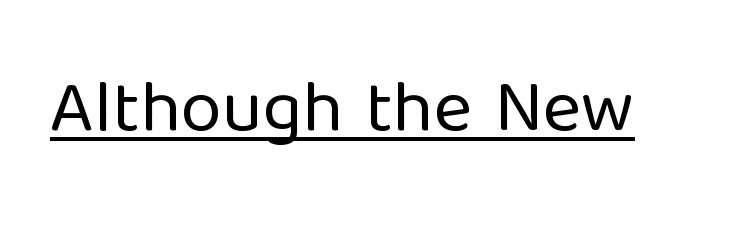
{"serif": "no", "italic": "no", "bold": "no", "weight": "regular", "width": "normal", "stroke_contrast": "low", "x_height": "medium", "monospaced": "no", "underline": "yes", "letter_spacing": "normal", "letter_spacing_em": 0.0, "glyph_px": 74}
